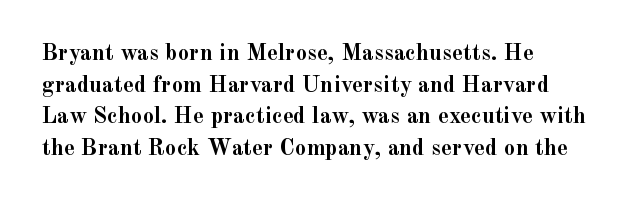
The image shows 23 px bold type, upright; set left-aligned, normal line spacing (1.38x), normal letter spacing, not underlined.
